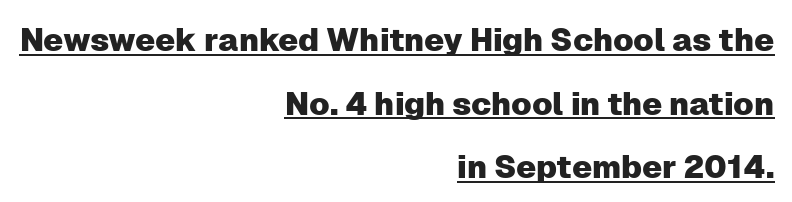
Q: Is the text italic (slanted)? A: No, it is upright.
Q: Is the typeface a serif or a sans-serif typeface? A: Sans-serif.
Q: Is the text underlined? A: Yes.
Q: How is the paragraph aligned? A: Right-aligned.
Q: Is the spacing between letters normal or unusually wide? A: Normal.
Q: Is the spacing between lines tight, normal or loose? A: Loose.
Q: Width (condensed, normal, or wide)? A: Normal.
Q: Stroke contrast? A: Low.
Q: x-height? A: Medium.
Q: Monospaced? A: No.
